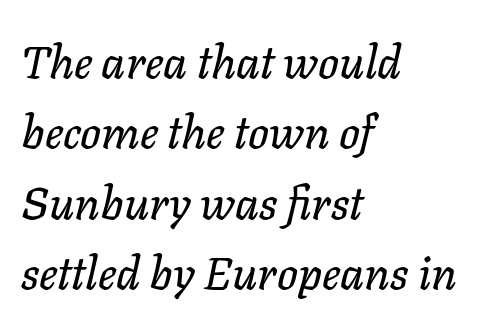
{"italic": "yes", "lean": "right", "slant_degrees": 11, "width": "normal", "stroke_contrast": "low", "x_height": "medium", "monospaced": "no", "underline": "no", "align": "left", "line_spacing": "normal", "line_spacing_ratio": 1.53, "letter_spacing": "normal", "letter_spacing_em": 0.0, "glyph_px": 46}
